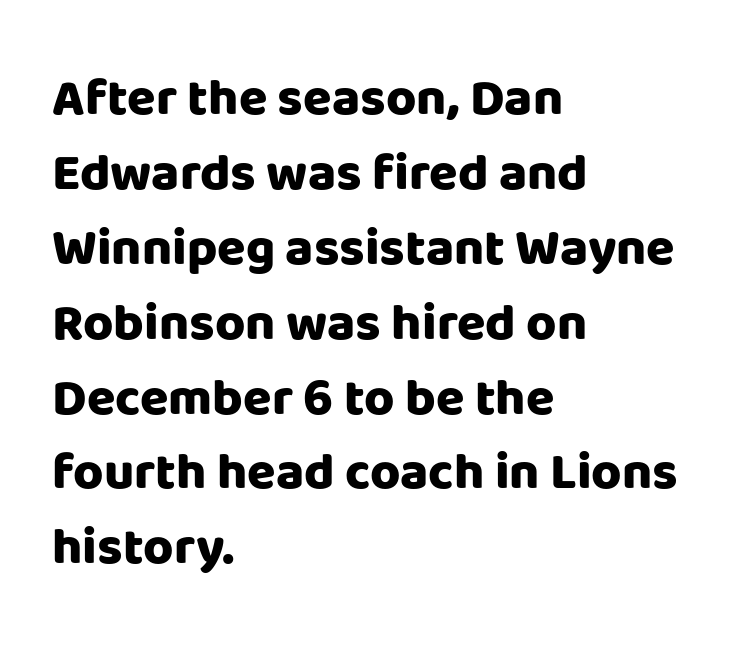
{"serif": "no", "italic": "no", "bold": "yes", "weight": "heavy", "width": "normal", "stroke_contrast": "low", "x_height": "large", "monospaced": "no", "underline": "no", "align": "left", "line_spacing": "normal", "line_spacing_ratio": 1.44, "letter_spacing": "normal", "letter_spacing_em": 0.0, "glyph_px": 52}
